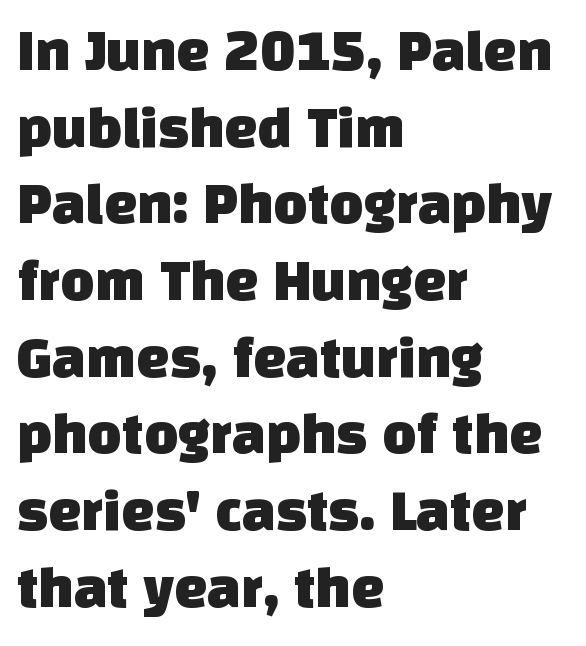
The image shows 59 px sans-serif type; set left-aligned, normal line spacing (1.3x), normal letter spacing, not underlined; low stroke contrast and a large x-height.
